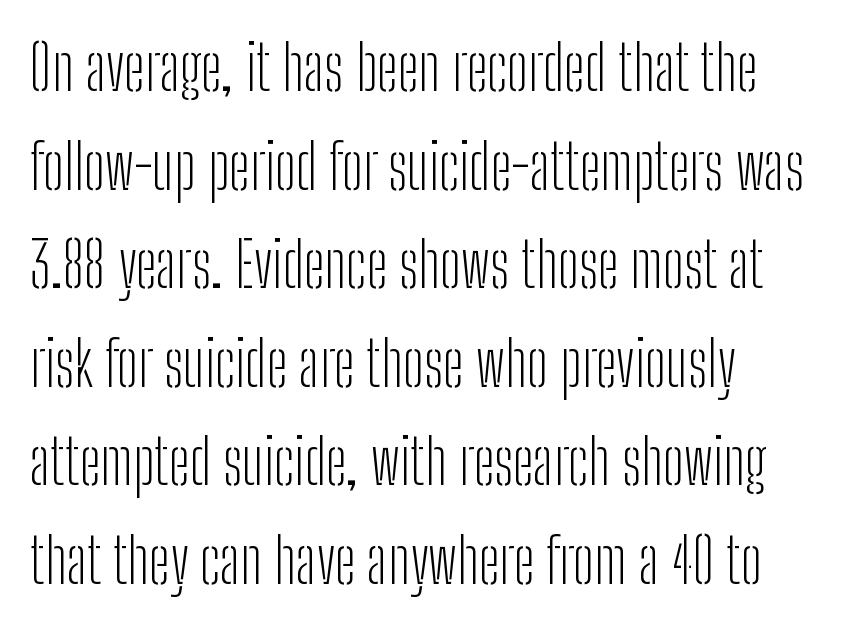
{"serif": "no", "italic": "no", "bold": "no", "weight": "light", "width": "condensed", "stroke_contrast": "low", "x_height": "medium", "monospaced": "no", "underline": "no", "align": "left", "line_spacing": "normal", "line_spacing_ratio": 1.59, "letter_spacing": "normal", "letter_spacing_em": 0.0, "glyph_px": 62}
